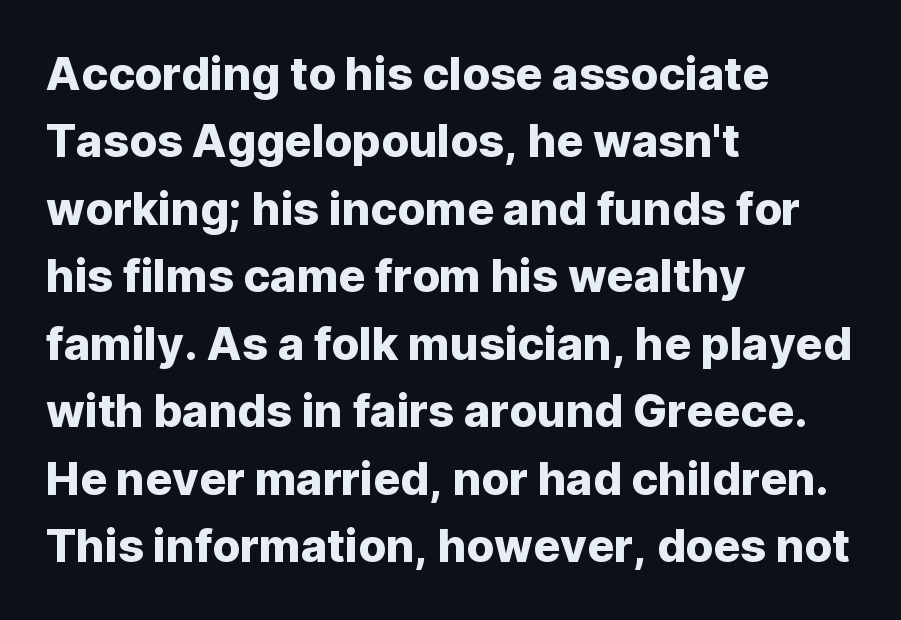
Every stem runs plumb, perpendicular to the baseline. A normal amount of white space separates one row of letters from the next. In terms of letterform style, serifs are entirely absent. Note the varied advance widths — an 'i' is clearly narrower than an 'm'.
